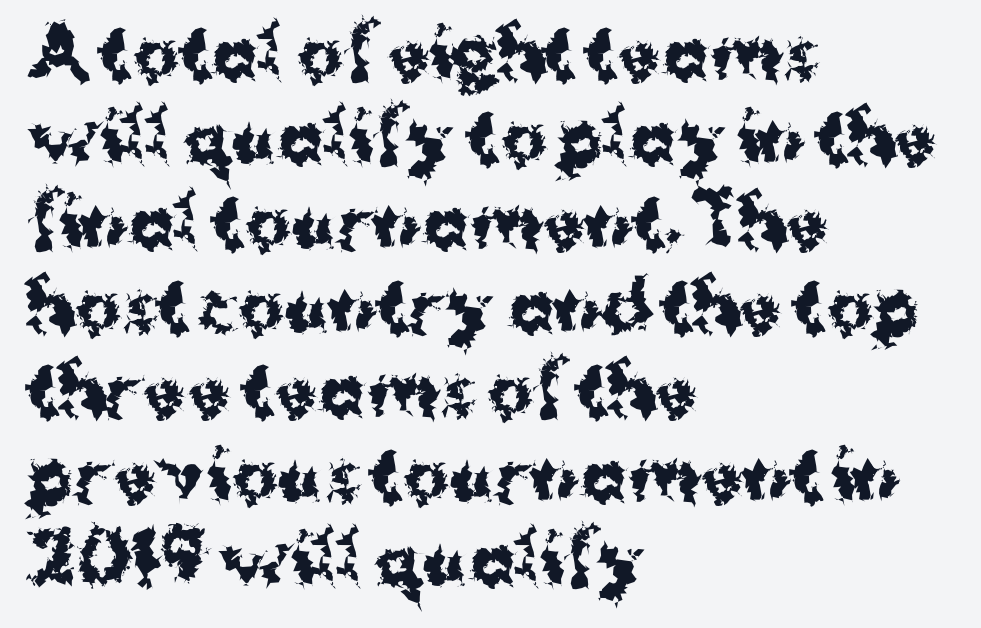
The image shows 68 px bold sans-serif type, upright; set left-aligned, line spacing 1.24x, normal letter spacing, not underlined; medium stroke contrast and a medium x-height.
